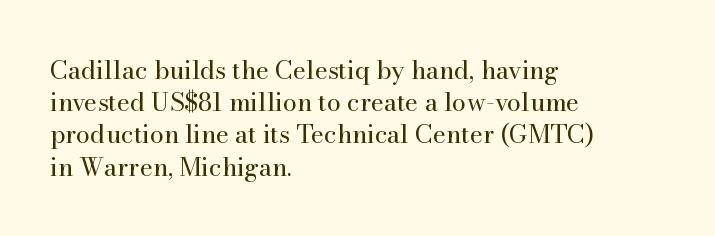
{"italic": "no", "bold": "no", "underline": "no", "align": "left", "line_spacing": "normal", "line_spacing_ratio": 1.29, "letter_spacing": "normal", "letter_spacing_em": 0.0, "glyph_px": 25}
